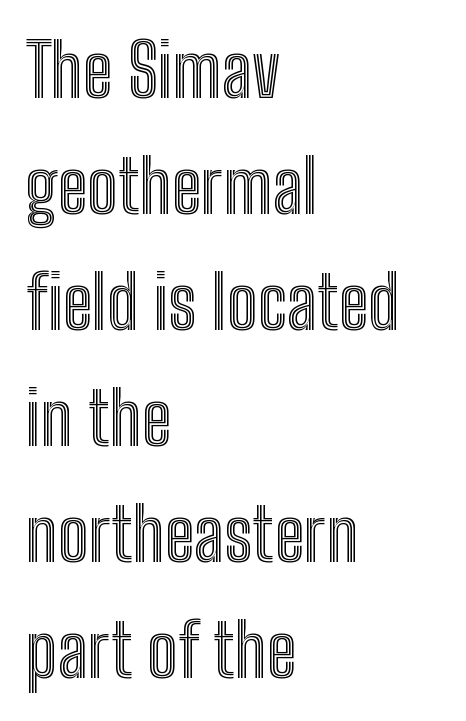
The image shows 73 px condensed type, upright; set left-aligned, normal line spacing (1.59x), normal letter spacing, not underlined; a medium x-height.
